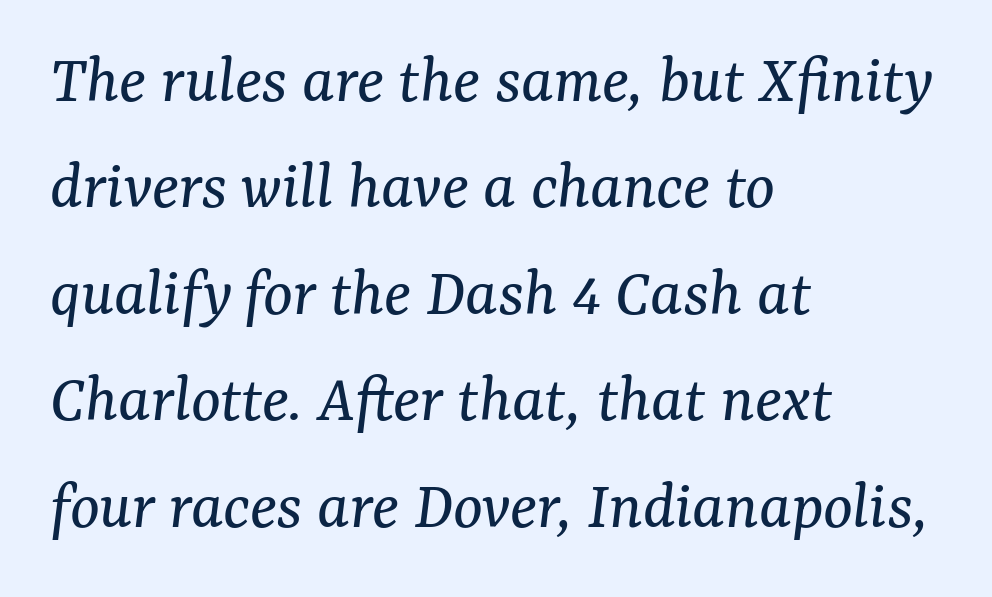
The image shows 70 px regular-weight serif type, italic (leaning right); set left-aligned, normal line spacing (1.52x), normal letter spacing, not underlined; medium stroke contrast and a medium x-height.
